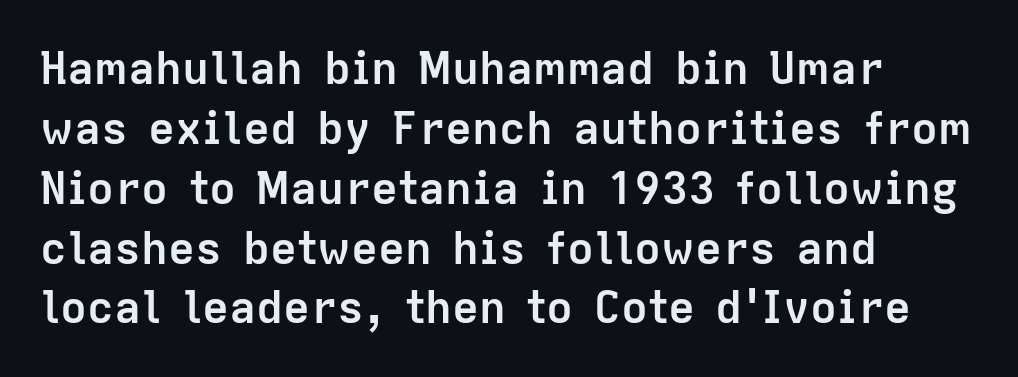
Each word holds together tightly as a unit, with standard inter-letter gaps. Underline: absent. Is this a fixed-width face? No — the glyphs have proportional, varying widths. Vertically, the passage feels balanced, rows spaced as you'd expect.
